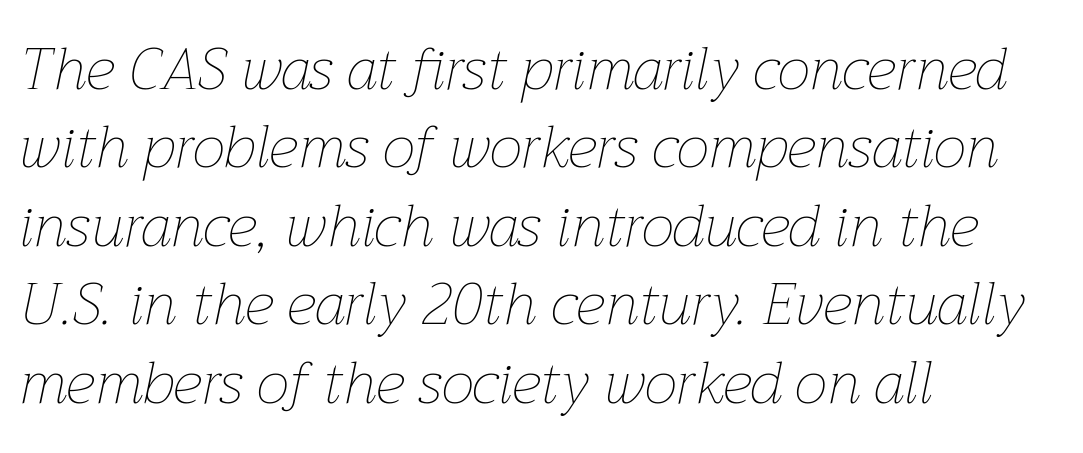
{"italic": "yes", "lean": "right", "slant_degrees": 12, "bold": "no", "weight": "thin", "width": "normal", "stroke_contrast": "low", "x_height": "medium", "monospaced": "no", "underline": "no", "align": "left", "line_spacing": "normal", "line_spacing_ratio": 1.33, "letter_spacing": "normal", "letter_spacing_em": 0.0, "glyph_px": 59}
